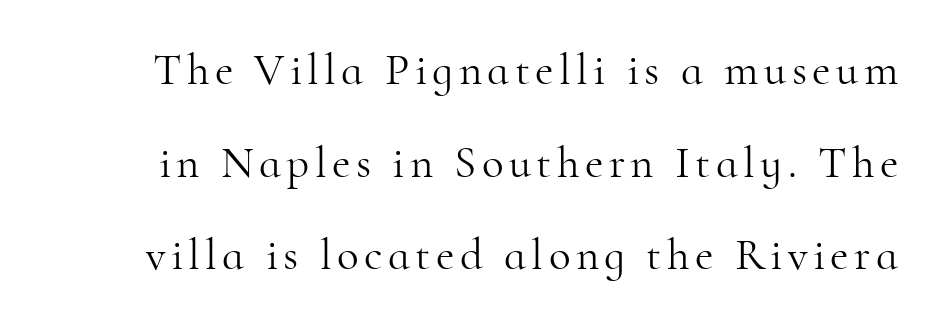
{"serif": "yes", "italic": "no", "bold": "no", "weight": "light", "width": "normal", "stroke_contrast": "high", "x_height": "small", "monospaced": "no", "underline": "no", "line_spacing": "loose", "line_spacing_ratio": 2.06, "glyph_px": 45}
